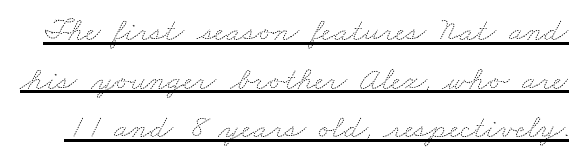
{"bold": "no", "weight": "thin", "width": "wide", "stroke_contrast": "medium", "x_height": "small", "monospaced": "no", "underline": "yes", "line_spacing": "normal", "line_spacing_ratio": 1.47, "letter_spacing": "normal", "letter_spacing_em": 0.0, "glyph_px": 33}
